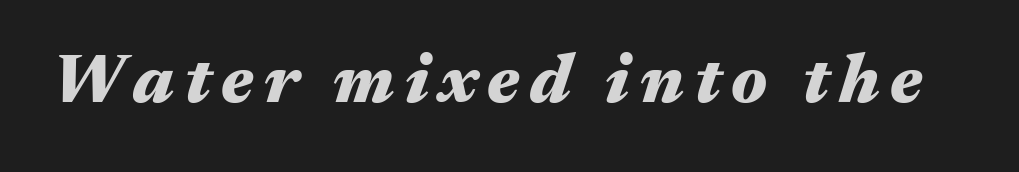
{"italic": "yes", "lean": "right", "slant_degrees": 17, "bold": "yes", "weight": "heavy", "width": "wide", "stroke_contrast": "medium", "x_height": "medium", "monospaced": "no", "underline": "no", "glyph_px": 69}
